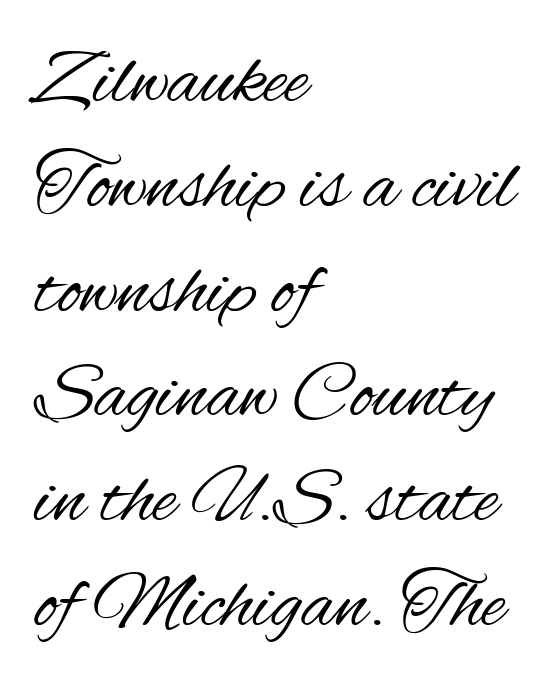
Q: Is the text bold? A: No.
Q: Is the text italic (slanted)? A: Yes.
Q: Is the typeface a serif or a sans-serif typeface? A: Sans-serif.
Q: Is the text underlined? A: No.
Q: How is the paragraph aligned? A: Left-aligned.
Q: Is the spacing between letters normal or unusually wide? A: Normal.
Q: Is the spacing between lines tight, normal or loose? A: Normal.
Q: Width (condensed, normal, or wide)? A: Condensed.
Q: Stroke contrast? A: Medium.
Q: x-height? A: Small.
Q: Monospaced? A: No.
